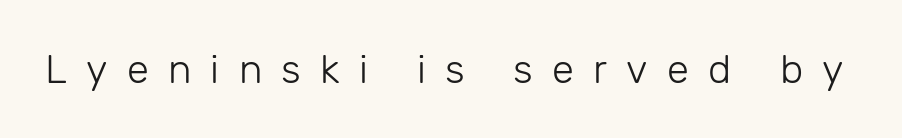
{"serif": "no", "italic": "no", "bold": "no", "weight": "light", "width": "normal", "stroke_contrast": "low", "x_height": "medium", "monospaced": "no", "underline": "no", "letter_spacing": "wide", "letter_spacing_em": 0.48, "glyph_px": 40}
